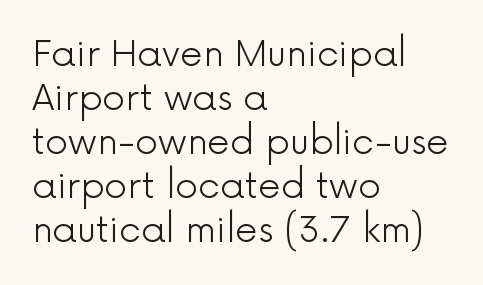
Q: Is the text bold? A: No.
Q: Is the text italic (slanted)? A: No, it is upright.
Q: Is the typeface a serif or a sans-serif typeface? A: Sans-serif.
Q: Is the text underlined? A: No.
Q: How is the paragraph aligned? A: Left-aligned.
Q: Is the spacing between letters normal or unusually wide? A: Normal.
Q: Width (condensed, normal, or wide)? A: Normal.
Q: x-height? A: Medium.
Q: Monospaced? A: No.
